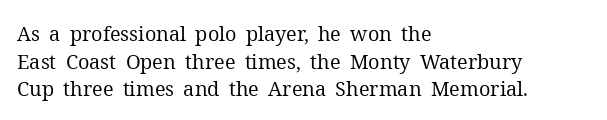
{"italic": "no", "bold": "no", "underline": "no", "align": "left", "line_spacing": "normal", "line_spacing_ratio": 1.38, "letter_spacing": "normal", "letter_spacing_em": 0.0, "glyph_px": 20}
